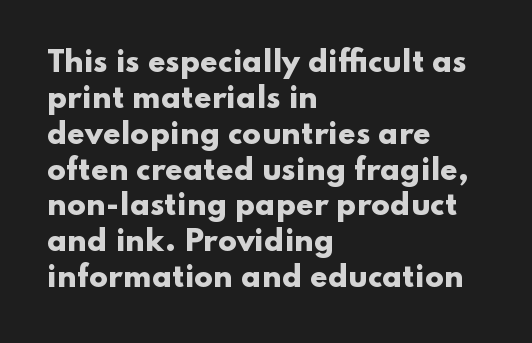
{"serif": "no", "italic": "no", "bold": "yes", "weight": "heavy", "width": "wide", "stroke_contrast": "low", "x_height": "small", "monospaced": "no", "underline": "no", "align": "left", "line_spacing": "normal", "line_spacing_ratio": 1.28, "letter_spacing": "normal", "letter_spacing_em": 0.0, "glyph_px": 28}
